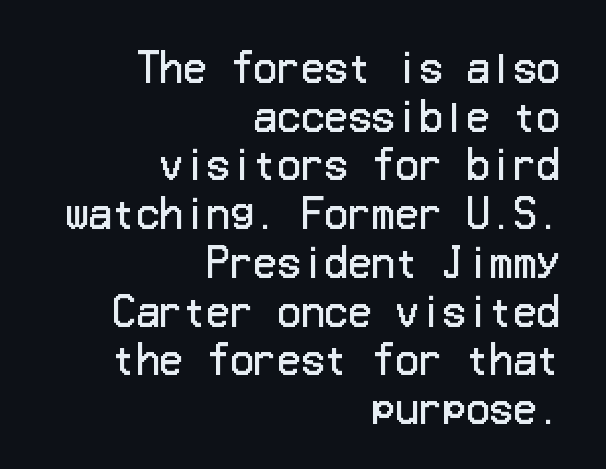
The string is rendered with underlining switched off. Does the leading feel generous? No, just average. Visually the block forms a straight wall on the right and a jagged coastline on the left. Letterform terminals end flat and unadorned throughout the passage.
